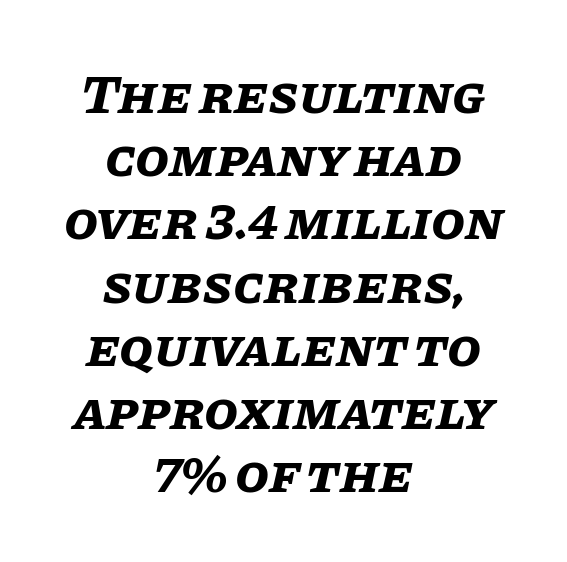
The image shows 55 px bold type, italic (leaning right); set centered, tight line spacing (1.15x), normal letter spacing, not underlined; low stroke contrast and a large x-height.
